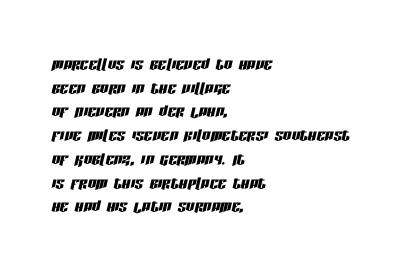
{"italic": "yes", "lean": "right", "slant_degrees": 13, "underline": "no", "align": "left", "line_spacing": "tight", "line_spacing_ratio": 1.13, "letter_spacing": "normal", "letter_spacing_em": 0.0, "glyph_px": 21}
